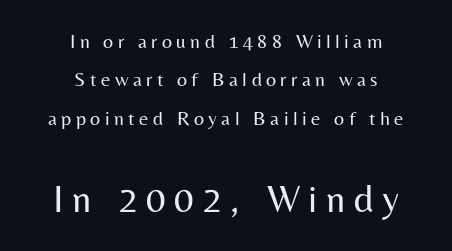
The image shows 39 px regular-weight sans-serif type, upright; set centered, loose line spacing (1.92x), unusually wide letter spacing (+0.22 em), not underlined; the second (bottom) block is 1.95x larger; medium stroke contrast and a medium x-height.
